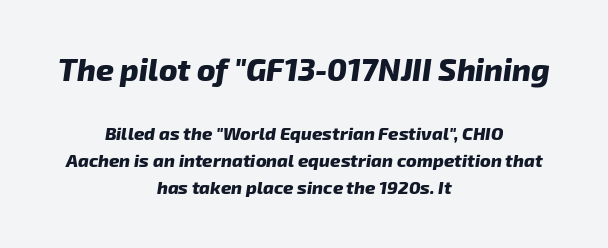
The image shows 31 px heavy type, italic (leaning right); set centered, normal line spacing (1.51x), normal letter spacing, not underlined; the first (top) block is 1.72x larger; low stroke contrast and a medium x-height.
